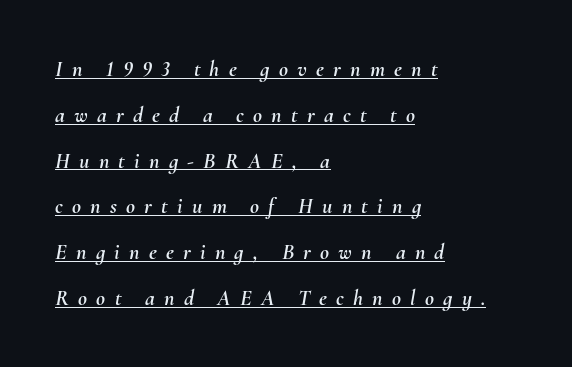
Words appear elongated and porous because spacing is wide. The paragraph has a hard left edge and a soft right edge. Posture: slanted. Whoever set this chose breathing room over compactness in the vertical rhythm. Has an underline been added? It has.
